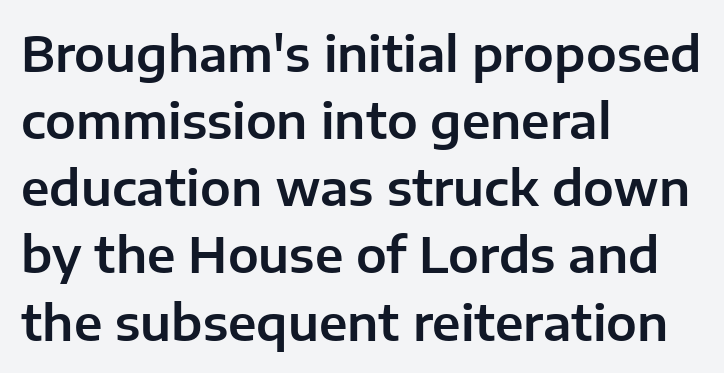
The image shows 49 px sans-serif type, upright; set left-aligned, normal line spacing (1.37x), normal letter spacing, not underlined; low stroke contrast and a medium x-height.
